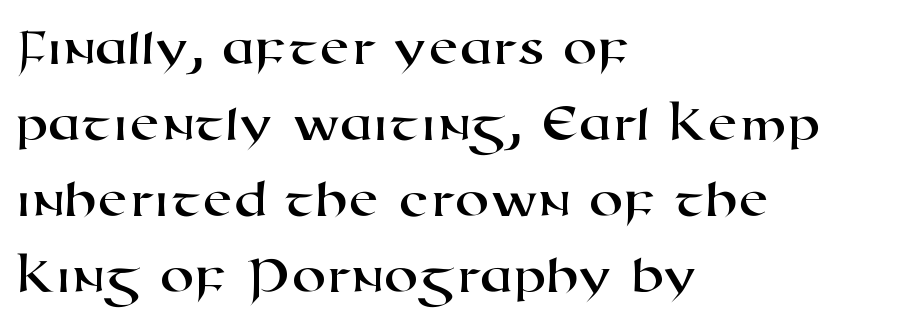
{"serif": "no", "width": "wide", "stroke_contrast": "high", "x_height": "medium", "monospaced": "no", "underline": "no", "align": "left", "line_spacing": "normal", "line_spacing_ratio": 1.38, "letter_spacing": "normal", "letter_spacing_em": 0.0, "glyph_px": 55}
